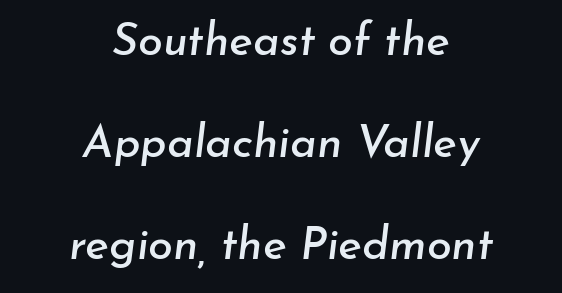
{"italic": "yes", "lean": "right", "slant_degrees": 7, "width": "normal", "stroke_contrast": "low", "x_height": "small", "monospaced": "no", "underline": "no", "align": "center", "line_spacing": "loose", "line_spacing_ratio": 2.27, "letter_spacing": "normal", "letter_spacing_em": 0.0, "glyph_px": 45}
